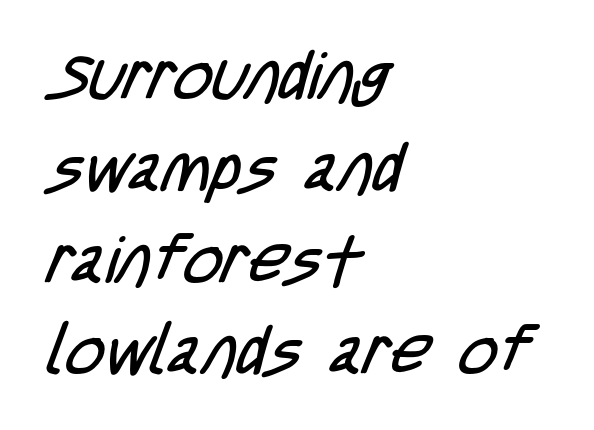
The image shows 67 px regular-weight, condensed sans-serif type; set left-aligned, normal line spacing (1.37x), normal letter spacing, not underlined; low stroke contrast and a large x-height.
